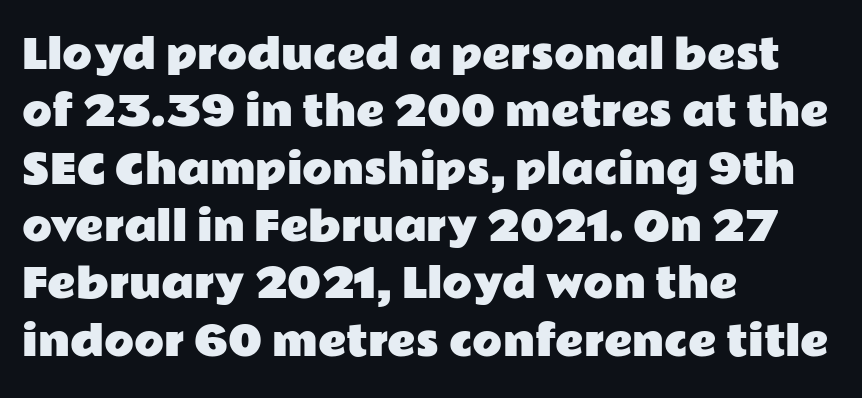
The rendering anchors every line to the left-hand side. Varying glyph widths throughout — classic text-font behaviour. Does the leading feel generous? No, just average. The characters display no serif detailing; their extremities are plain. Is there any slant? The stems are plumb. Is the letter spacing exaggerated? No — it looks like the ordinary default.
